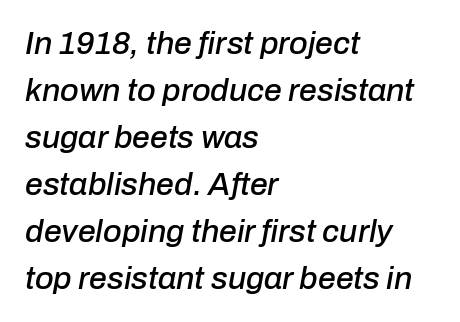
The passage shown leans; its letterforms are oblique. The words here are not underlined. Each letter keeps its own natural width here, so spacing adapts to shape. The typesetter chose a ragged-right arrangement here.
